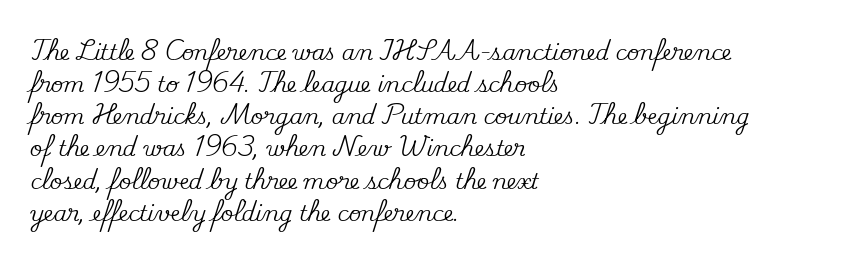
The image shows 21 px text type; set left-aligned, normal line spacing (1.53x), normal letter spacing, not underlined.
